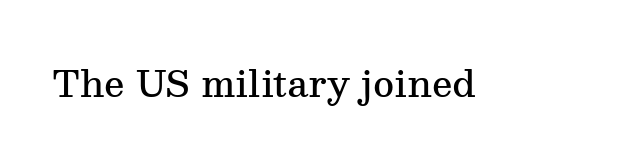
Q: Is the text bold? A: Semi-bold.
Q: Is the text italic (slanted)? A: No, it is upright.
Q: Is the typeface a serif or a sans-serif typeface? A: Serif.
Q: Is the text underlined? A: No.
Q: Is the spacing between letters normal or unusually wide? A: Normal.
Q: Width (condensed, normal, or wide)? A: Normal.
Q: Stroke contrast? A: Medium.
Q: x-height? A: Medium.
Q: Monospaced? A: No.
